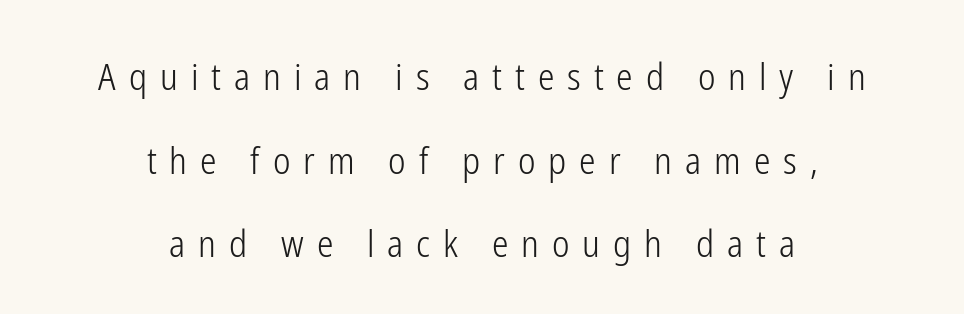
Proportional: the letters do not fall into vertical columns. Letters rest on an invisible, unmarked baseline. Vertical spacing — loose. The cut favours lightness, reaching ordinary text weight at its darkest. The passage is arranged like a title page — every line centered. Does the type have serifs? No, each stem ends abruptly.
